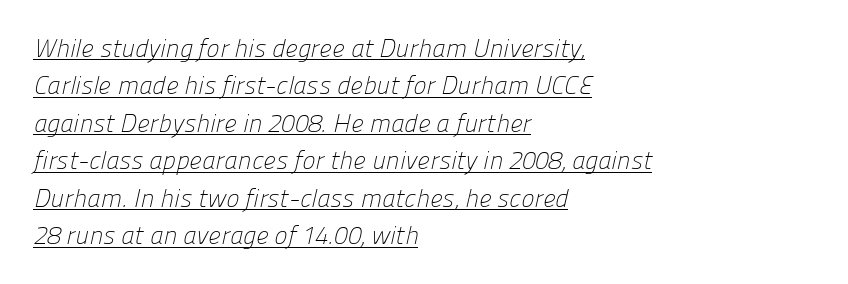
Q: Is the text bold? A: No.
Q: Is the text underlined? A: Yes.
Q: How is the paragraph aligned? A: Left-aligned.
Q: Is the spacing between letters normal or unusually wide? A: Normal.
Q: Is the spacing between lines tight, normal or loose? A: Normal.
